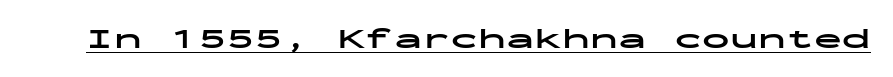
A typesetter would label this face a sans. Nope, not italic — everything's standing straight. Heft: maximum for text — a bold. Every word sits above its own underline.
